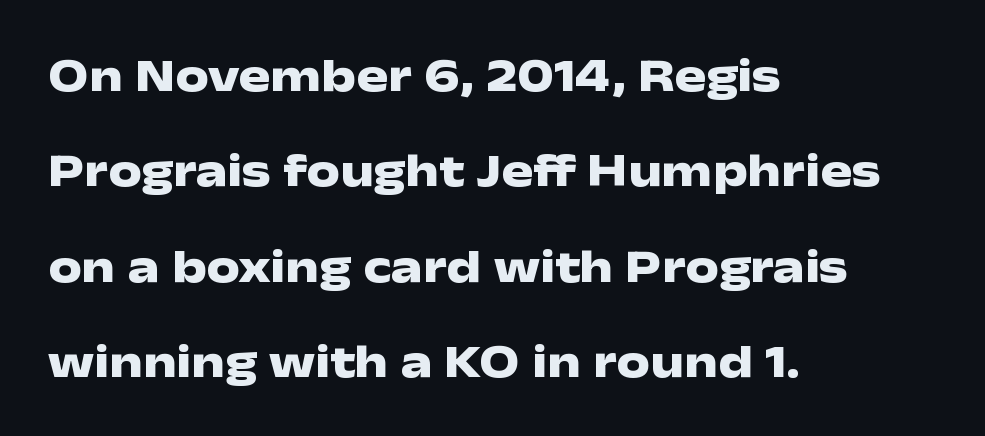
The image shows 47 px heavy, wide sans-serif type, upright; set left-aligned, loose line spacing (2.03x), normal letter spacing, not underlined; low stroke contrast and a medium x-height.
